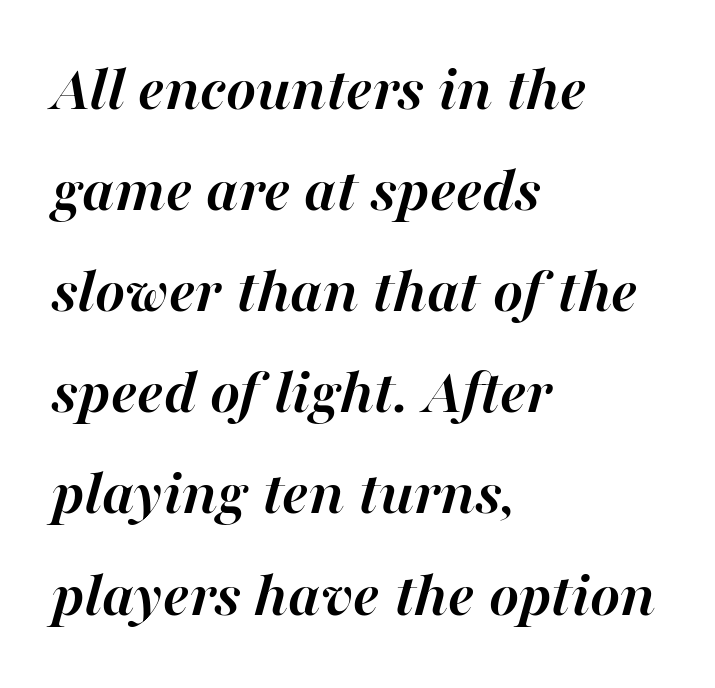
The image shows 64 px semibold type, italic (leaning right); set left-aligned, normal line spacing (1.58x), normal letter spacing, not underlined; high stroke contrast and a medium x-height.
